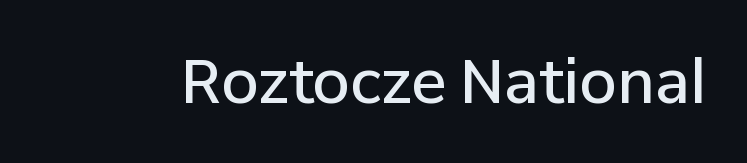
The gaps between neighbouring characters are ordinary and unremarkable. The words here are not underlined. You could not count columns in this text — the font is proportionally spaced. Does the type have serifs? No, each stem ends abruptly. Notice how the stems are strictly vertical — no italics here. A somewhat darkened texture: the type is semibold rather than bold.
